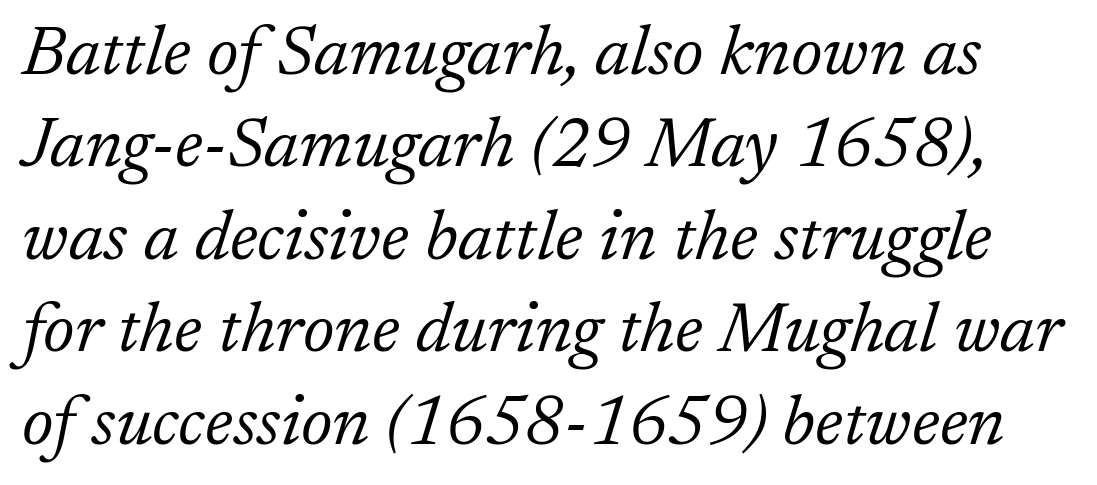
{"serif": "yes", "italic": "yes", "lean": "right", "slant_degrees": 17, "bold": "no", "weight": "light", "width": "normal", "stroke_contrast": "low", "x_height": "medium", "monospaced": "no", "underline": "no", "line_spacing": "normal", "line_spacing_ratio": 1.32, "letter_spacing": "normal", "letter_spacing_em": 0.0, "glyph_px": 70}
